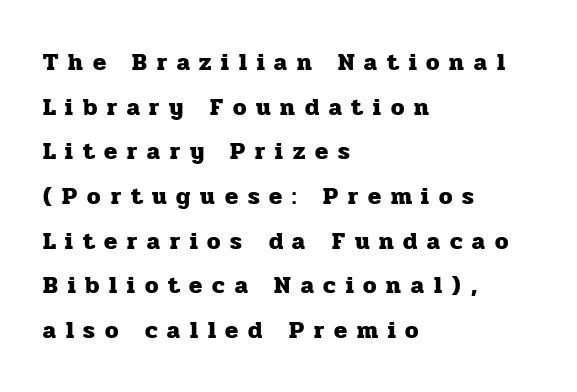
Q: Is the text bold? A: Yes.
Q: Is the text italic (slanted)? A: No, it is upright.
Q: Is the text underlined? A: No.
Q: How is the paragraph aligned? A: Left-aligned.
Q: Is the spacing between letters normal or unusually wide? A: Unusually wide.
